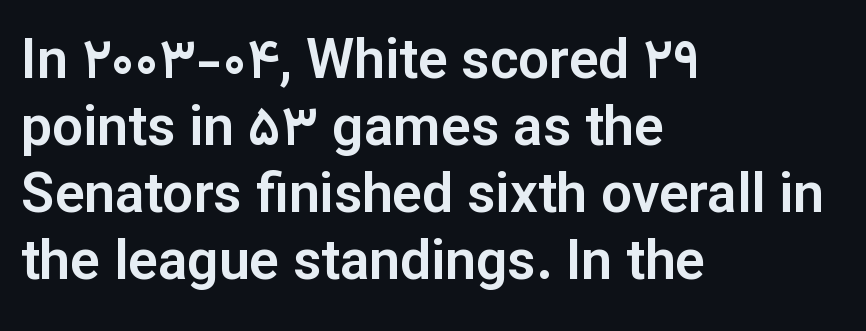
{"serif": "no", "italic": "no", "width": "normal", "stroke_contrast": "low", "x_height": "medium", "monospaced": "no", "underline": "no", "align": "left", "line_spacing_ratio": 1.22, "letter_spacing": "normal", "letter_spacing_em": 0.0, "glyph_px": 55}
